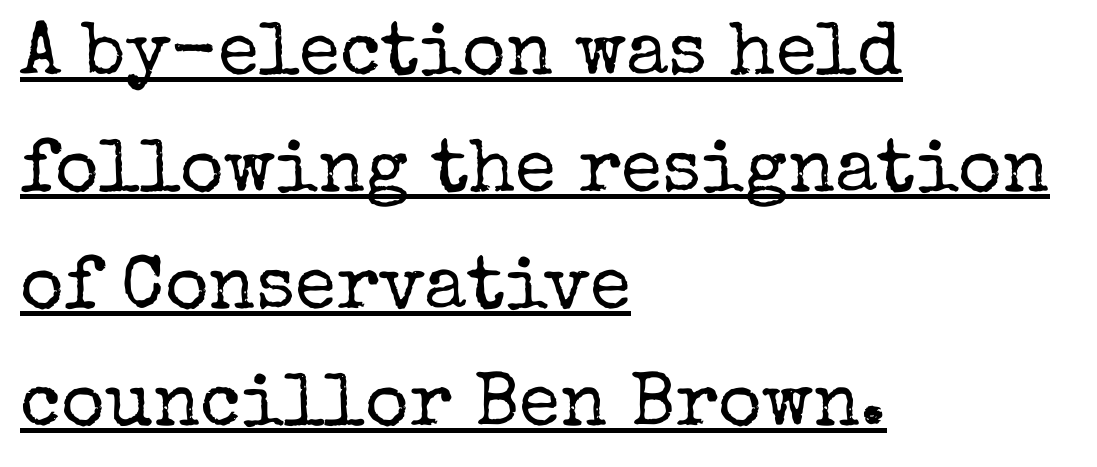
{"serif": "yes", "italic": "no", "bold": "no", "weight": "regular", "width": "normal", "stroke_contrast": "low", "x_height": "medium", "monospaced": "no", "underline": "yes", "align": "left", "line_spacing": "normal", "line_spacing_ratio": 1.56, "letter_spacing": "normal", "letter_spacing_em": 0.0, "glyph_px": 75}
